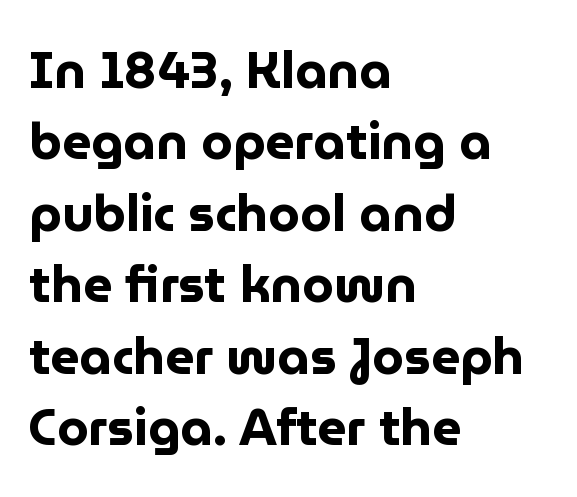
The image shows 51 px bold sans-serif type, upright; set left-aligned, normal line spacing (1.4x), normal letter spacing, not underlined; low stroke contrast and a medium x-height.
